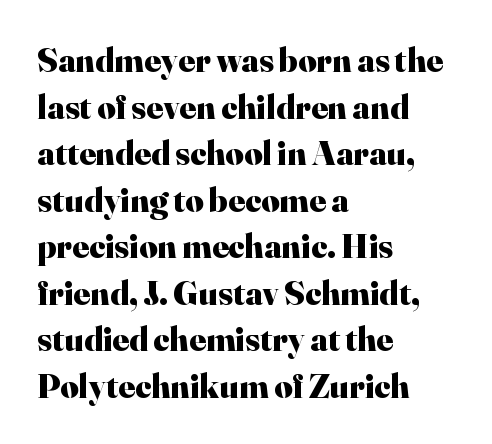
The image shows 35 px heavy serif type, upright; set left-aligned, normal line spacing (1.33x), normal letter spacing, not underlined; high stroke contrast and a small x-height.
